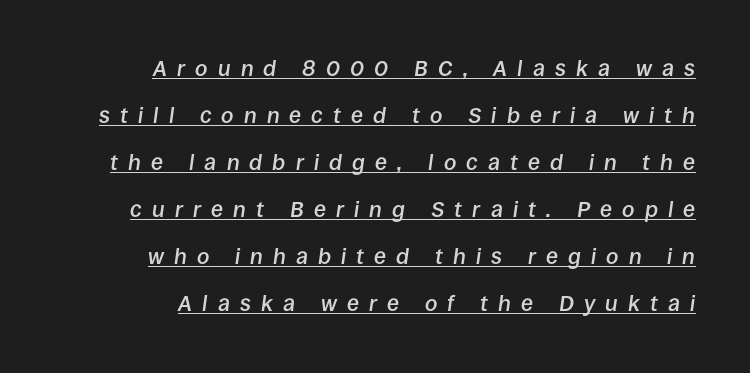
This rendering features underlined lettering. Does the copy run flush right? Yes — the right margin is perfectly even. Compared with typical paragraphs, the rows here are farther apart. An italicized treatment has been applied to the whole sample. Caption: expanded tracking, letters set apart.
